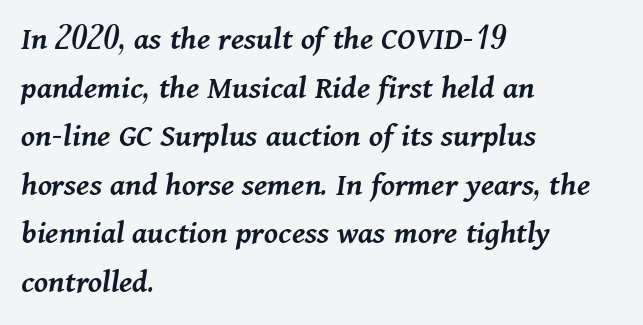
The image shows 34 px semibold type, italic (leaning right); set left-aligned, normal line spacing (1.43x), normal letter spacing, not underlined; medium stroke contrast and a medium x-height.
